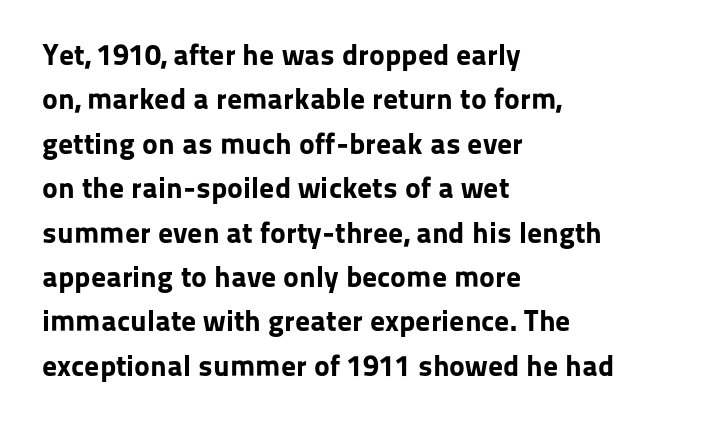
The image shows 30 px bold sans-serif type, upright; set left-aligned, normal line spacing (1.48x), normal letter spacing, not underlined; low stroke contrast and a medium x-height.
